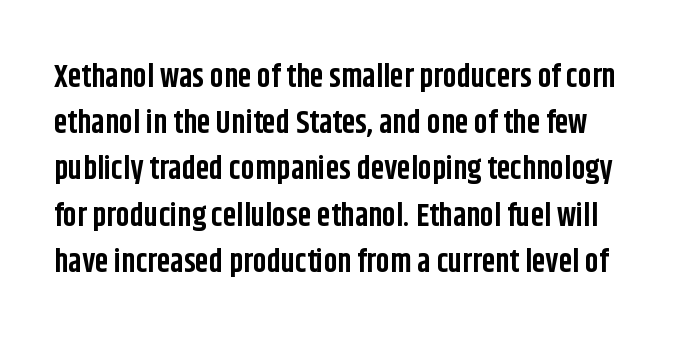
The image shows 31 px bold, condensed sans-serif type, upright; set normal line spacing (1.49x), normal letter spacing, not underlined; low stroke contrast and a large x-height.
